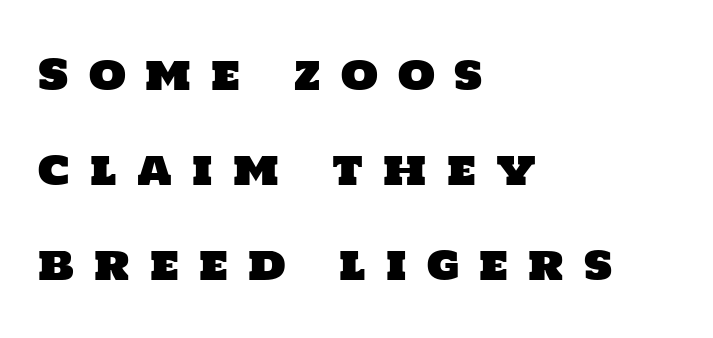
The type is letterspaced generously, with wide tracking. If you measured baseline to baseline, you'd find a long distance. Spacing verdict: proportional, widths tailored to each character. Is this a sans? Yes — the strokes have no serifs. The area under the type is left untouched.
